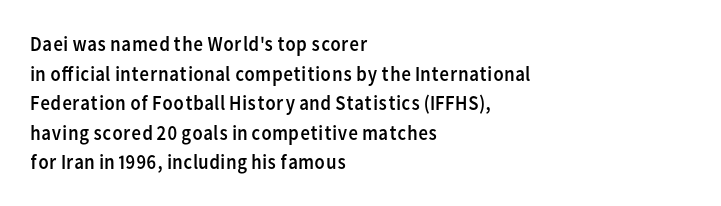
The image shows 21 px text type, upright; set left-aligned, normal line spacing (1.41x), normal letter spacing, not underlined.
